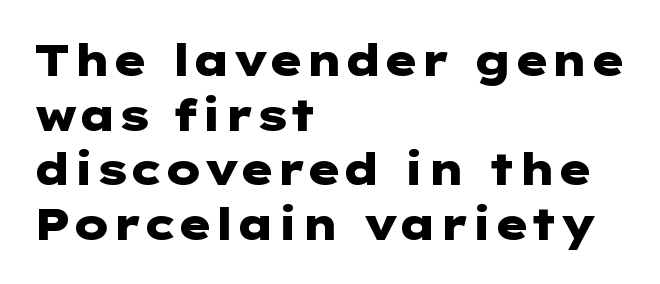
The image shows 43 px heavy, wide sans-serif type, upright; set left-aligned, normal line spacing (1.27x), normal letter spacing, not underlined; low stroke contrast and a medium x-height.
